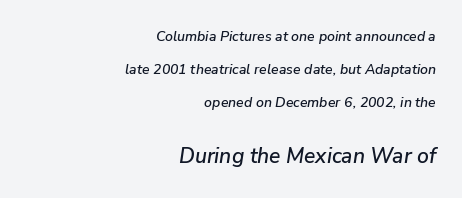
Q: Is the text italic (slanted)? A: Yes, it leans right by about 9 degrees.
Q: Is the text underlined? A: No.
Q: How is the paragraph aligned? A: Right-aligned.
Q: Is the spacing between letters normal or unusually wide? A: Normal.
Q: Is the spacing between lines tight, normal or loose? A: Loose.
Q: Which block of text is set in a larger size, the first (top) or the second (bottom)? A: The second (bottom) one.
